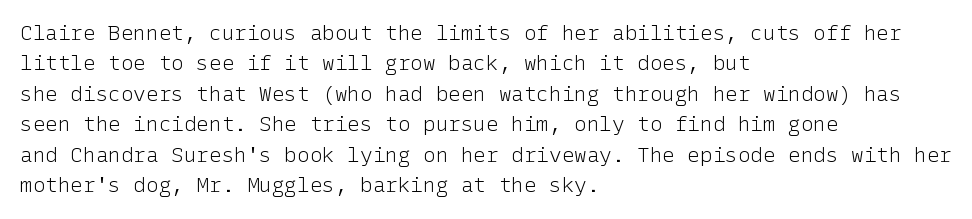
The image shows 21 px text type, upright; set left-aligned, normal line spacing (1.45x), normal letter spacing, not underlined.
